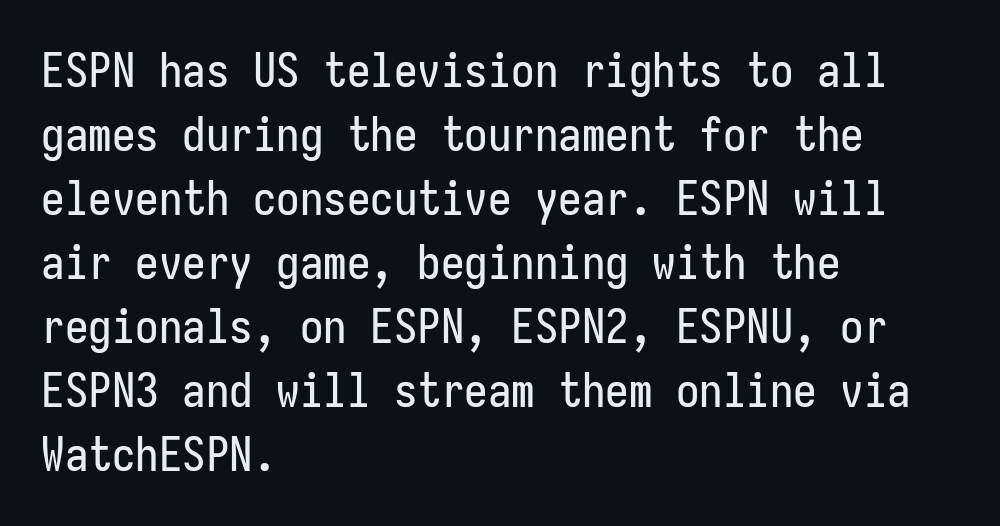
Where is the straight margin? On the left. The designer went with a sans here, leaving each stem footless. The face used here is monospaced, like something from a code editor. Standard letterfit; no display-style spreading of the glyphs.
